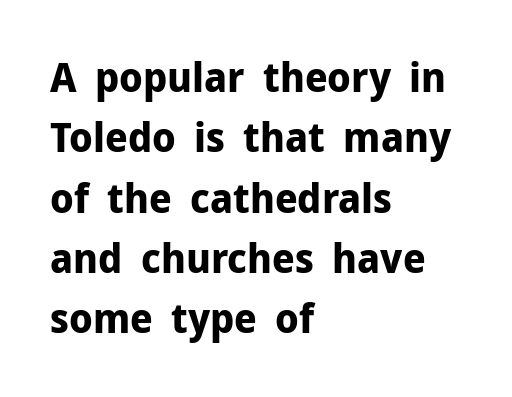
Q: Is the text bold? A: Yes.
Q: Is the text italic (slanted)? A: No, it is upright.
Q: Is the typeface a serif or a sans-serif typeface? A: Sans-serif.
Q: Is the text underlined? A: No.
Q: How is the paragraph aligned? A: Left-aligned.
Q: Is the spacing between letters normal or unusually wide? A: Normal.
Q: Is the spacing between lines tight, normal or loose? A: Normal.
Q: Width (condensed, normal, or wide)? A: Normal.
Q: Stroke contrast? A: Low.
Q: x-height? A: Medium.
Q: Monospaced? A: No.
